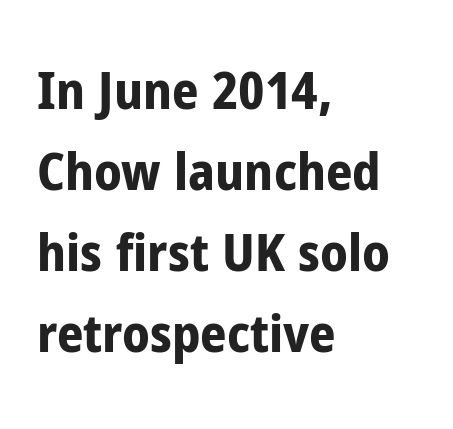
Q: Is the text bold? A: Yes.
Q: Is the text italic (slanted)? A: No, it is upright.
Q: Is the typeface a serif or a sans-serif typeface? A: Sans-serif.
Q: Is the text underlined? A: No.
Q: How is the paragraph aligned? A: Left-aligned.
Q: Is the spacing between letters normal or unusually wide? A: Normal.
Q: Is the spacing between lines tight, normal or loose? A: Normal.
Q: Width (condensed, normal, or wide)? A: Condensed.
Q: Stroke contrast? A: Low.
Q: x-height? A: Medium.
Q: Monospaced? A: No.
